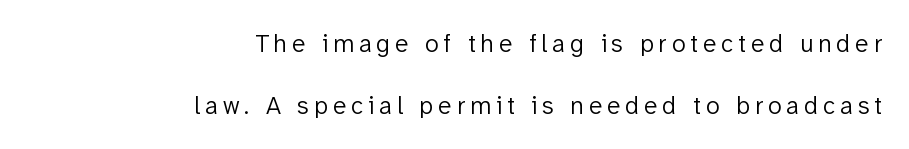
Q: Is the text bold? A: No.
Q: Is the text italic (slanted)? A: No, it is upright.
Q: Is the text underlined? A: No.
Q: How is the paragraph aligned? A: Right-aligned.
Q: Is the spacing between letters normal or unusually wide? A: Unusually wide.
Q: Is the spacing between lines tight, normal or loose? A: Loose.
